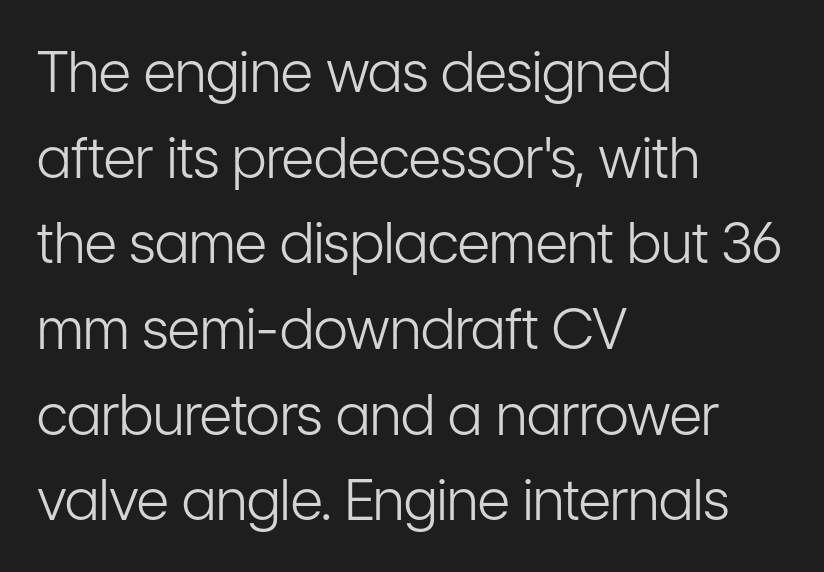
{"serif": "no", "italic": "no", "bold": "no", "weight": "light", "width": "condensed", "stroke_contrast": "low", "x_height": "medium", "monospaced": "no", "underline": "no", "align": "left", "line_spacing": "normal", "line_spacing_ratio": 1.53, "letter_spacing": "normal", "letter_spacing_em": 0.0, "glyph_px": 56}
